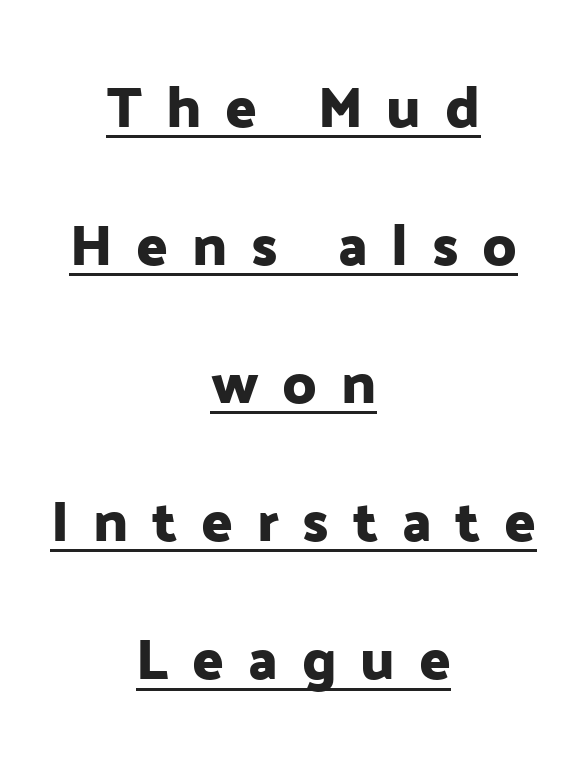
Q: Is the text italic (slanted)? A: No, it is upright.
Q: Is the typeface a serif or a sans-serif typeface? A: Sans-serif.
Q: Is the text underlined? A: Yes.
Q: How is the paragraph aligned? A: Centered.
Q: Is the spacing between letters normal or unusually wide? A: Unusually wide.
Q: Is the spacing between lines tight, normal or loose? A: Loose.
Q: Width (condensed, normal, or wide)? A: Normal.
Q: Stroke contrast? A: Low.
Q: x-height? A: Medium.
Q: Monospaced? A: No.
